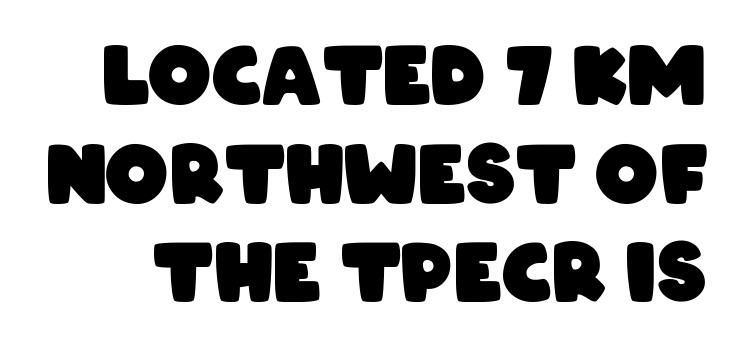
{"serif": "no", "bold": "yes", "weight": "heavy", "width": "condensed", "stroke_contrast": "low", "x_height": "large", "monospaced": "no", "underline": "no", "line_spacing": "normal", "line_spacing_ratio": 1.25, "letter_spacing": "normal", "letter_spacing_em": 0.0, "glyph_px": 79}
